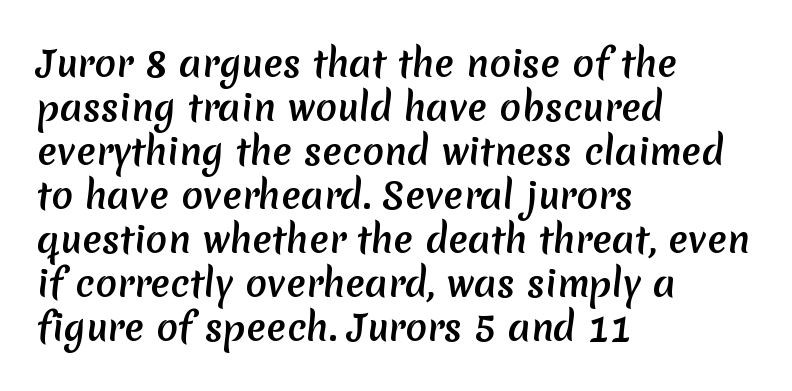
{"serif": "no", "width": "normal", "stroke_contrast": "medium", "x_height": "medium", "monospaced": "no", "underline": "no", "align": "left", "line_spacing_ratio": 1.22, "letter_spacing": "normal", "letter_spacing_em": 0.0, "glyph_px": 36}
